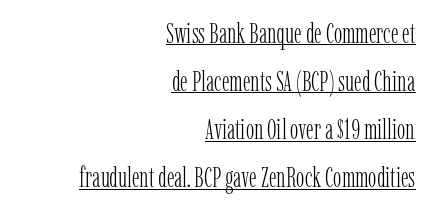
{"serif": "yes", "italic": "no", "bold": "no", "weight": "light", "width": "condensed", "stroke_contrast": "low", "x_height": "medium", "monospaced": "no", "underline": "yes", "align": "right", "line_spacing_ratio": 1.72, "letter_spacing": "normal", "letter_spacing_em": 0.0, "glyph_px": 28}
